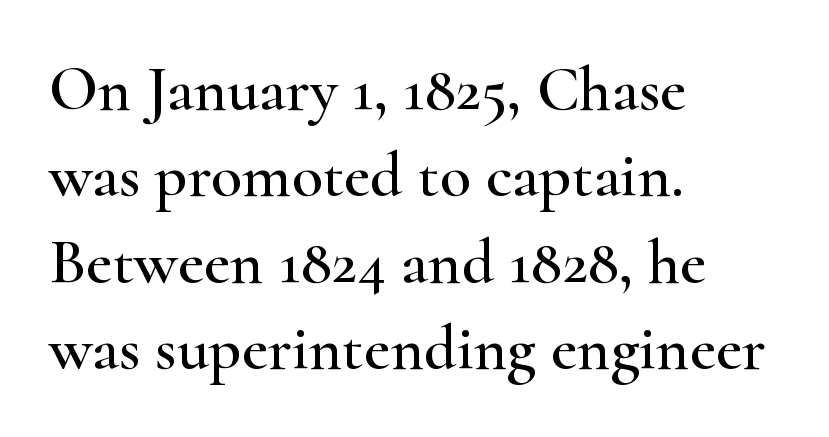
The image shows 64 px wide serif type, upright; set left-aligned, normal line spacing (1.35x), normal letter spacing, not underlined; high stroke contrast and a small x-height.
